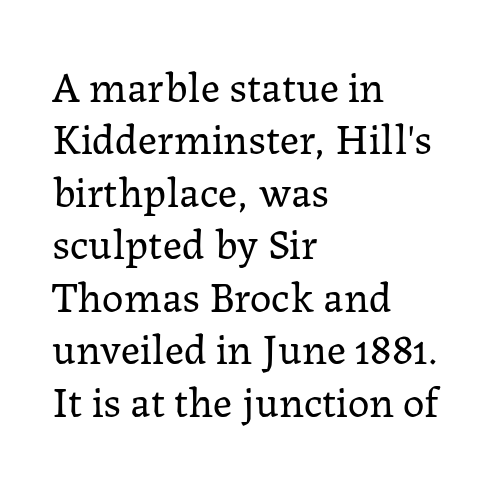
Q: Is the text bold? A: No.
Q: Is the text italic (slanted)? A: No, it is upright.
Q: Is the typeface a serif or a sans-serif typeface? A: Serif.
Q: Is the text underlined? A: No.
Q: How is the paragraph aligned? A: Left-aligned.
Q: Is the spacing between letters normal or unusually wide? A: Normal.
Q: Width (condensed, normal, or wide)? A: Normal.
Q: Stroke contrast? A: Low.
Q: x-height? A: Medium.
Q: Monospaced? A: No.
